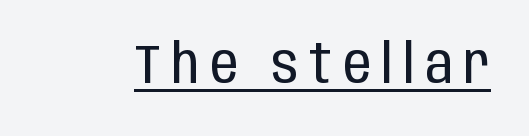
{"serif": "no", "italic": "no", "bold": "no", "weight": "regular", "width": "condensed", "stroke_contrast": "low", "x_height": "large", "monospaced": "no", "underline": "yes", "letter_spacing": "wide", "letter_spacing_em": 0.2, "glyph_px": 55}
